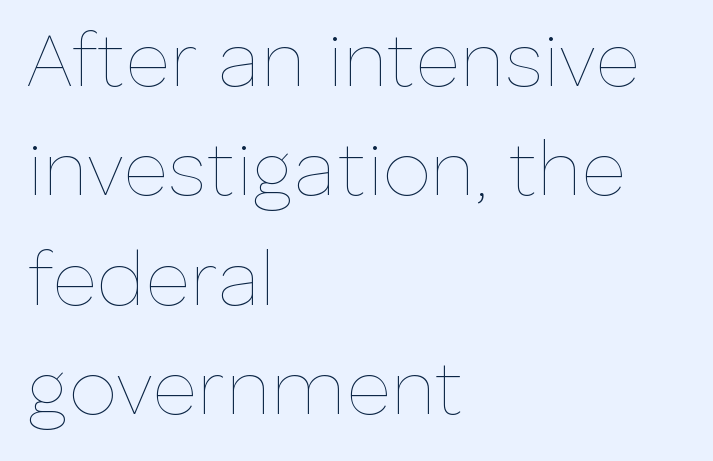
Proportional: the letters do not fall into vertical columns. How are the letters spaced? Ordinarily, with no added tracking. These lines were composed using upright roman letters. Each new line begins a customary step beneath the previous one. Reading down the block, your eye returns to a fixed left position each line. Any mark beneath the type? The region is blank.
